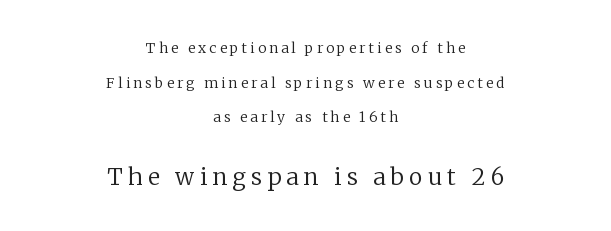
Q: Is the text bold? A: No.
Q: Is the text italic (slanted)? A: No, it is upright.
Q: Is the text underlined? A: No.
Q: How is the paragraph aligned? A: Centered.
Q: Is the spacing between letters normal or unusually wide? A: Unusually wide.
Q: Is the spacing between lines tight, normal or loose? A: Loose.
Q: Which block of text is set in a larger size, the first (top) or the second (bottom)? A: The second (bottom) one.
